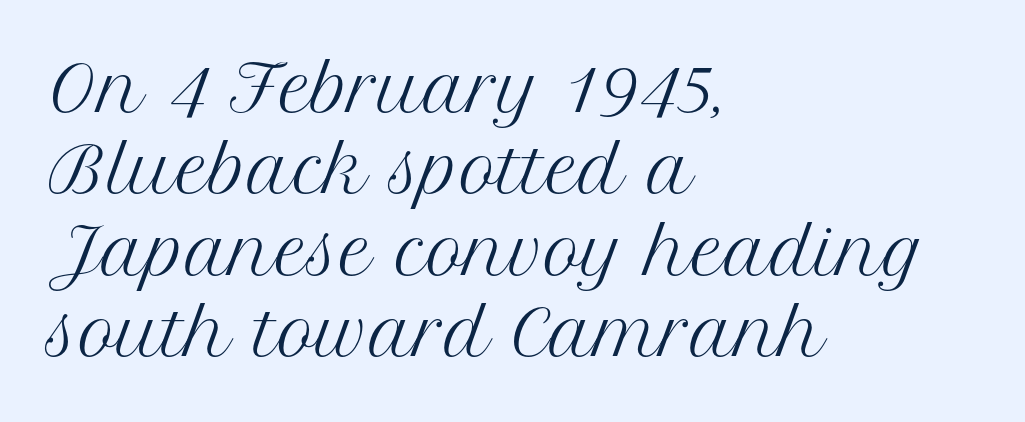
This is not heavy type; no bold has been used. Is the block centered? No — it sits flush against the left margin. Think of a printed novel: that variable character pitch is what you see here.
